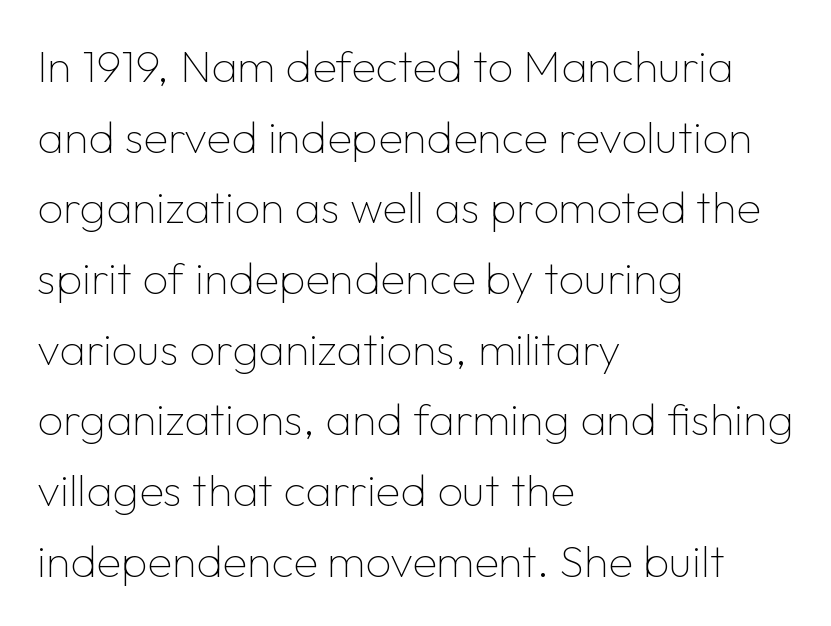
Q: Is the text bold? A: No.
Q: Is the text italic (slanted)? A: No, it is upright.
Q: Is the typeface a serif or a sans-serif typeface? A: Sans-serif.
Q: Is the text underlined? A: No.
Q: How is the paragraph aligned? A: Left-aligned.
Q: Is the spacing between letters normal or unusually wide? A: Normal.
Q: Is the spacing between lines tight, normal or loose? A: Normal.
Q: Width (condensed, normal, or wide)? A: Normal.
Q: Stroke contrast? A: Low.
Q: x-height? A: Medium.
Q: Monospaced? A: No.
